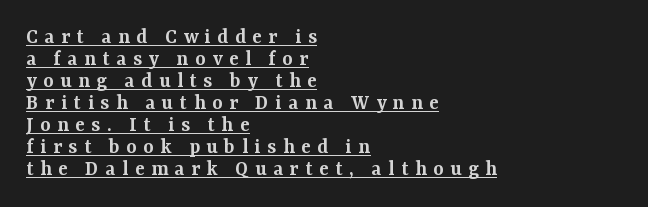
Q: Is the text bold? A: Semi-bold.
Q: Is the text italic (slanted)? A: No, it is upright.
Q: Is the text underlined? A: Yes.
Q: How is the paragraph aligned? A: Left-aligned.
Q: Is the spacing between letters normal or unusually wide? A: Unusually wide.
Q: Is the spacing between lines tight, normal or loose? A: Tight.
